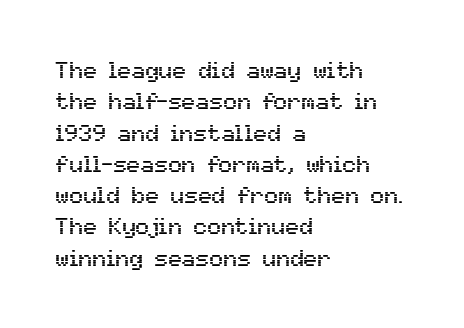
{"italic": "no", "underline": "no", "align": "left", "line_spacing": "normal", "line_spacing_ratio": 1.36, "letter_spacing": "normal", "letter_spacing_em": 0.0, "glyph_px": 23}
